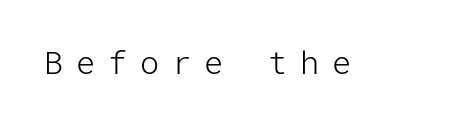
The image shows 32 px light sans-serif type, upright; set unusually wide letter spacing (+0.4 em), not underlined; low stroke contrast and a medium x-height.
